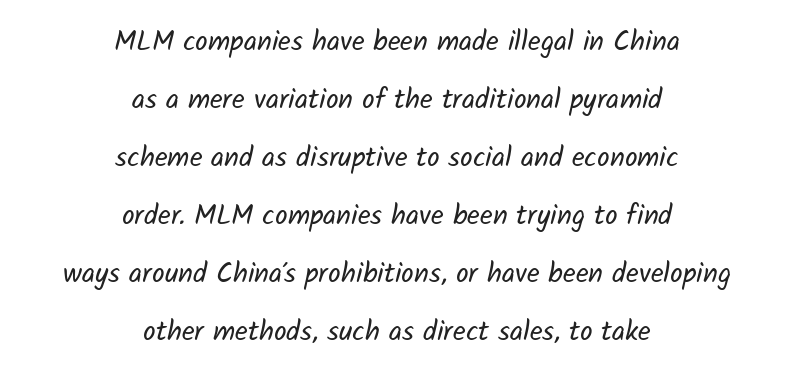
One glance says open: line gaps are wider than usual. Every row of glyphs is offset so its center matches the block's center. A clean baseline with only descenders dipping below it. No extra tracking has been applied to these lines. Varying glyph widths throughout — classic text-font behaviour.
